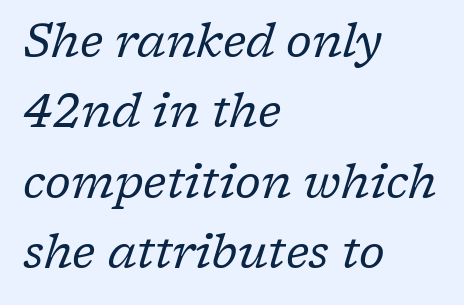
This is oblique type, the kind used for emphasis or titles. You could not count columns in this text — the font is proportionally spaced. Unlike a clean sans, this face finishes its strokes with serifs. Rows of type keep a routine distance in the vertical direction. Notice how the passage keeps a crisp vertical edge on the left only.
